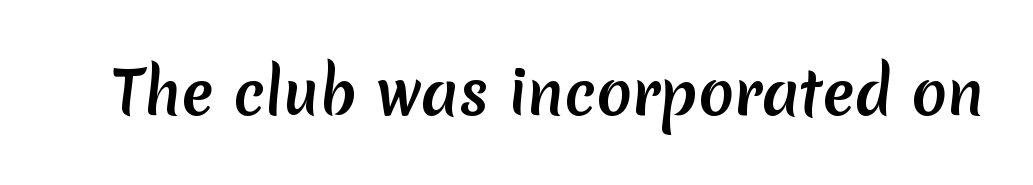
The image shows 59 px sans-serif type; set normal letter spacing, not underlined; medium stroke contrast and a medium x-height.
